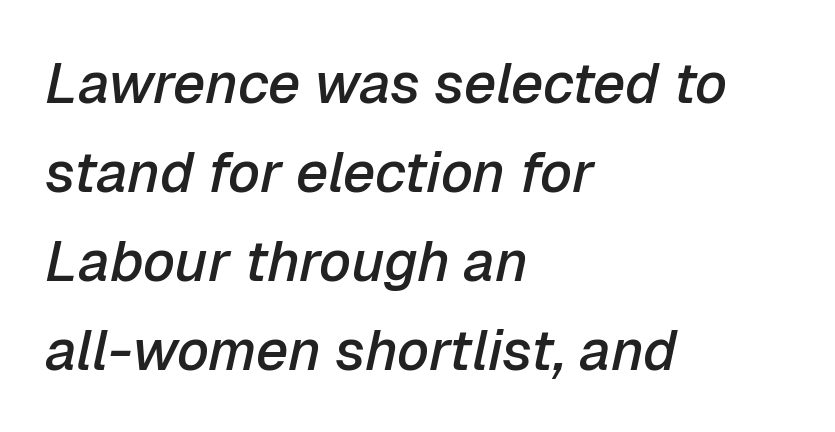
{"italic": "yes", "lean": "right", "slant_degrees": 12, "bold": "semi", "weight": "semibold", "width": "normal", "stroke_contrast": "low", "x_height": "medium", "monospaced": "no", "underline": "no", "align": "left", "line_spacing": "normal", "line_spacing_ratio": 1.56, "letter_spacing": "normal", "letter_spacing_em": 0.0, "glyph_px": 57}
